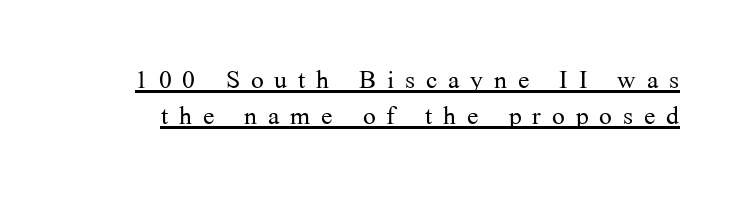
{"serif": "yes", "italic": "no", "bold": "no", "weight": "light", "width": "normal", "stroke_contrast": "medium", "x_height": "medium", "monospaced": "no", "underline": "yes", "line_spacing": "tight", "line_spacing_ratio": 1.07, "letter_spacing": "wide", "letter_spacing_em": 0.32, "glyph_px": 34}
